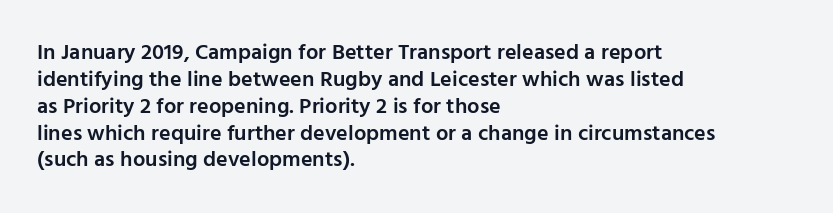
{"italic": "no", "bold": "semi", "underline": "no", "align": "left", "line_spacing_ratio": 1.22, "letter_spacing": "normal", "letter_spacing_em": 0.0, "glyph_px": 22}
